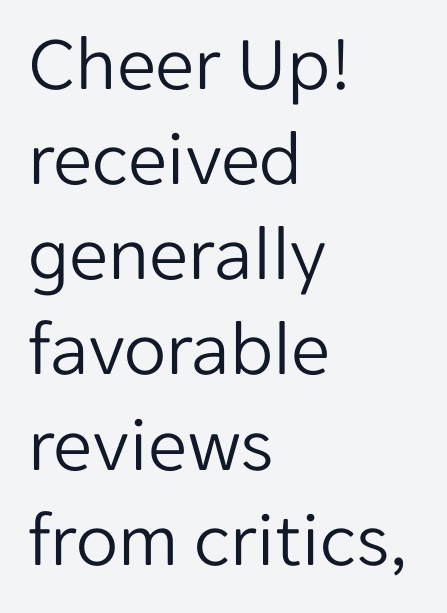
The image shows 78 px light sans-serif type, upright; set left-aligned, line spacing 1.22x, normal letter spacing, not underlined; low stroke contrast and a medium x-height.
